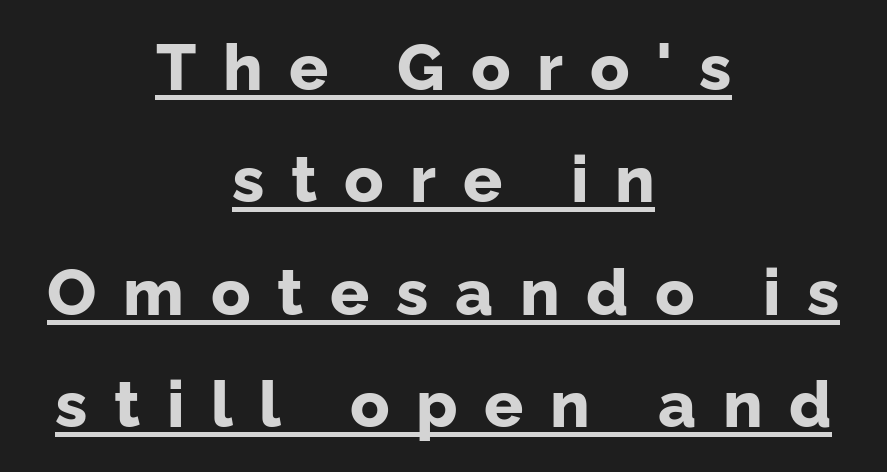
{"serif": "no", "italic": "no", "bold": "yes", "weight": "bold", "width": "normal", "stroke_contrast": "low", "x_height": "medium", "monospaced": "no", "underline": "yes", "align": "center", "line_spacing_ratio": 1.73, "letter_spacing": "wide", "letter_spacing_em": 0.41, "glyph_px": 65}
